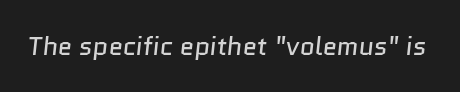
Q: Is the text bold? A: No.
Q: Is the text underlined? A: No.
Q: Is the spacing between letters normal or unusually wide? A: Normal.
